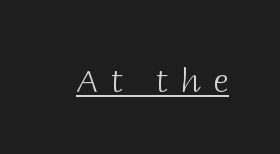
This sample uses a sans-serif face. Looks like someone drew a line under every word here. Spacing verdict: proportional, widths tailored to each character. Stems here are at most as thick as an everyday book face. Look at the tracking — it's clearly loosened, letters drifting apart. Vertical strokes here are truly vertical.
